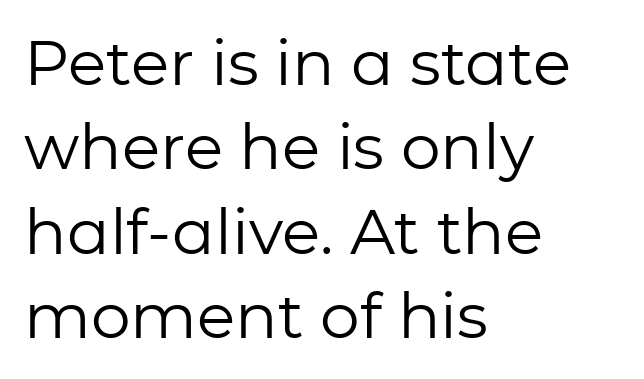
{"serif": "no", "italic": "no", "bold": "no", "weight": "regular", "width": "normal", "stroke_contrast": "low", "x_height": "medium", "monospaced": "no", "underline": "no", "align": "left", "line_spacing": "normal", "line_spacing_ratio": 1.34, "letter_spacing": "normal", "letter_spacing_em": 0.0, "glyph_px": 63}
